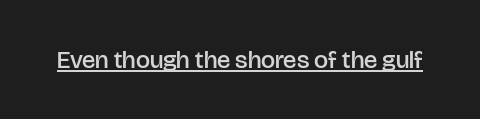
Q: Is the text bold? A: Semi-bold.
Q: Is the text italic (slanted)? A: No, it is upright.
Q: Is the text underlined? A: Yes.
Q: Is the spacing between letters normal or unusually wide? A: Normal.
